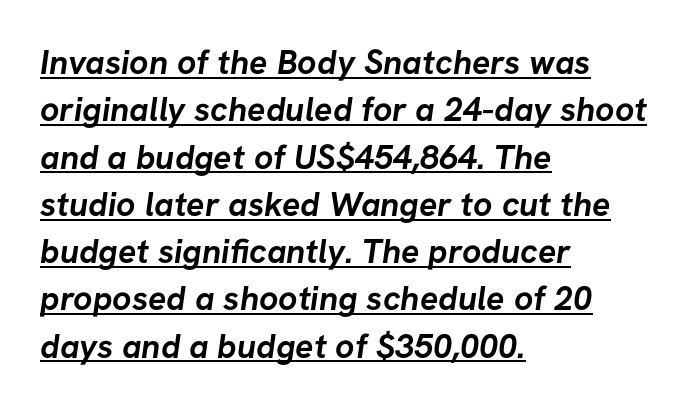
You can see a thin bar hugging the bottom of the glyphs. Line starts are locked; line ends wander. Emphasis by weight is at full strength: bold. Varying glyph widths throughout — classic text-font behaviour. I'd call this a sans setting — the letters go barefoot.
